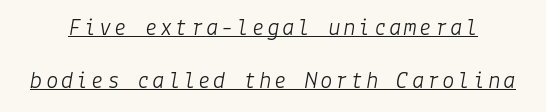
{"italic": "yes", "lean": "right", "slant_degrees": 9, "bold": "no", "underline": "yes", "line_spacing": "loose", "line_spacing_ratio": 2.13, "glyph_px": 25}
